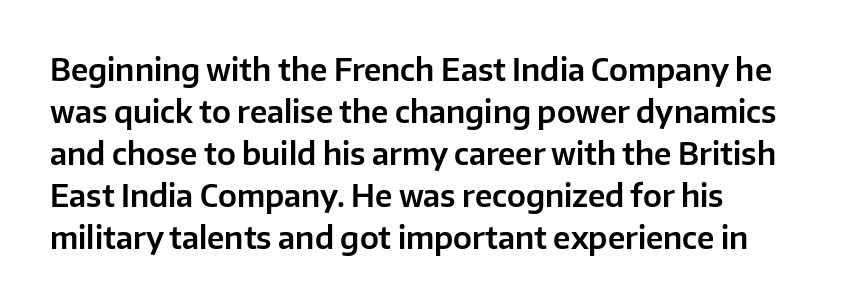
The image shows 30 px sans-serif type, upright; set normal line spacing (1.4x), normal letter spacing, not underlined; low stroke contrast and a medium x-height.
